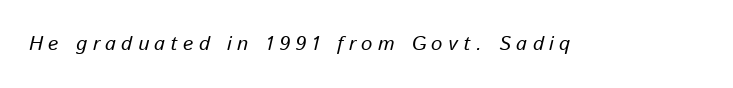
Designer's note — italics engaged. You could only call the tracking loose — the letters float apart. The foot of each line stays bare and open.
